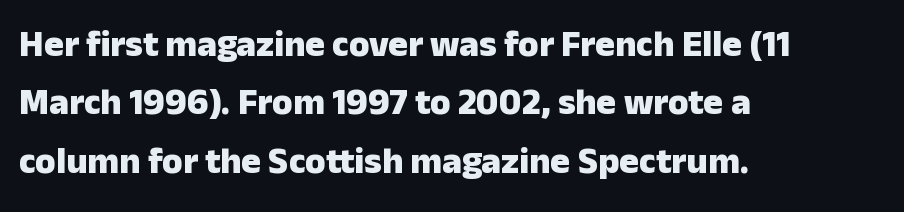
Q: Is the text bold? A: Yes.
Q: Is the text italic (slanted)? A: No, it is upright.
Q: Is the typeface a serif or a sans-serif typeface? A: Sans-serif.
Q: Is the text underlined? A: No.
Q: How is the paragraph aligned? A: Left-aligned.
Q: Is the spacing between letters normal or unusually wide? A: Normal.
Q: Is the spacing between lines tight, normal or loose? A: Normal.
Q: Width (condensed, normal, or wide)? A: Normal.
Q: Stroke contrast? A: Low.
Q: x-height? A: Medium.
Q: Monospaced? A: No.
